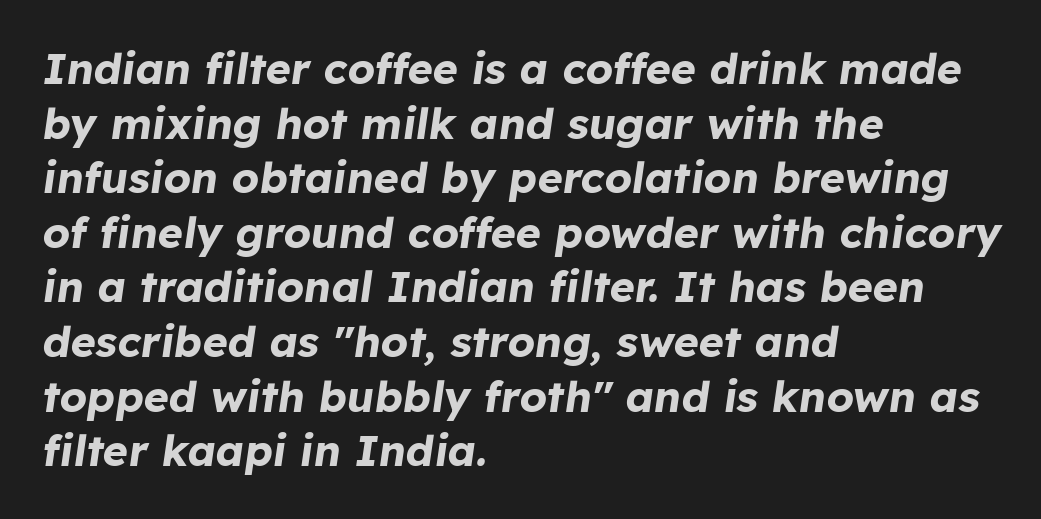
It's the slanting kind of type. Teacher's note: observe the even left margin — that is flush-left alignment. Inter-character spacing is left at the font's built-in metrics. A bare baseline throughout the passage.
